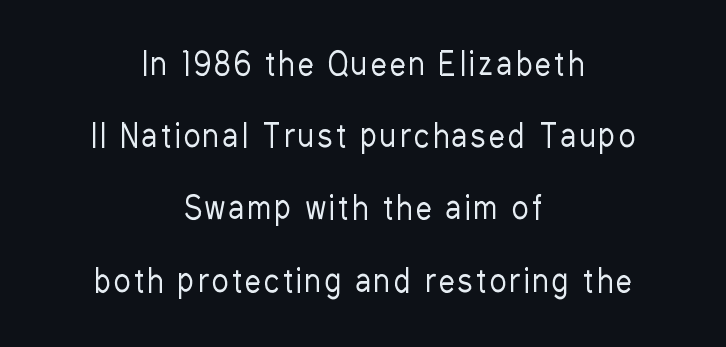
The image shows 31 px regular-weight, condensed sans-serif type, upright; set centered, loose line spacing (2.33x), not underlined; low stroke contrast and a medium x-height.
